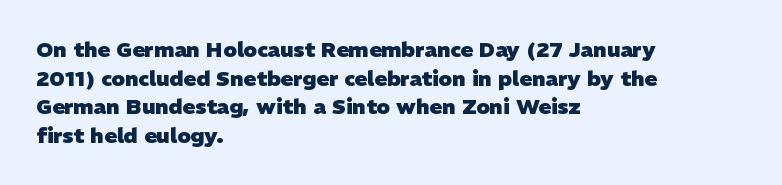
The image shows 21 px bold type; set left-aligned, normal line spacing (1.36x), normal letter spacing, not underlined.
